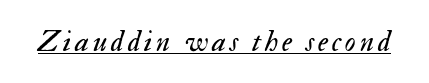
The image shows 30 px regular-weight type, italic (leaning right); set underlined; medium stroke contrast and a small x-height.
